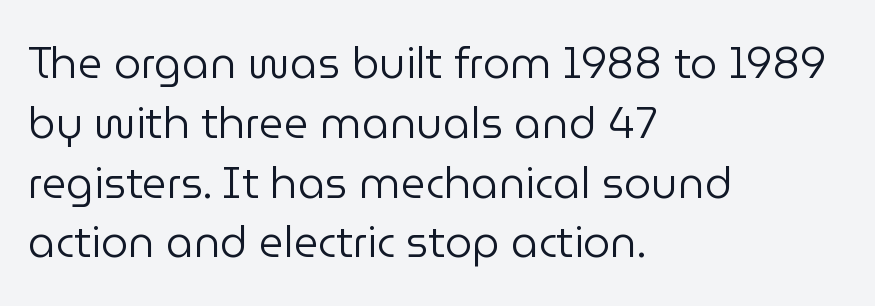
Q: Is the text bold? A: No.
Q: Is the text italic (slanted)? A: No, it is upright.
Q: Is the typeface a serif or a sans-serif typeface? A: Sans-serif.
Q: Is the text underlined? A: No.
Q: How is the paragraph aligned? A: Left-aligned.
Q: Is the spacing between letters normal or unusually wide? A: Normal.
Q: Is the spacing between lines tight, normal or loose? A: Normal.
Q: Width (condensed, normal, or wide)? A: Normal.
Q: Stroke contrast? A: Low.
Q: x-height? A: Medium.
Q: Monospaced? A: No.
